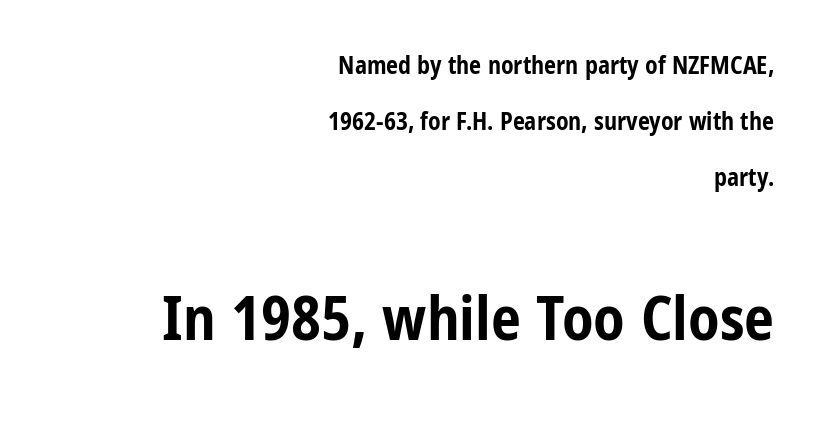
Q: Is the text bold? A: Yes.
Q: Is the text italic (slanted)? A: No, it is upright.
Q: Is the typeface a serif or a sans-serif typeface? A: Sans-serif.
Q: Is the text underlined? A: No.
Q: How is the paragraph aligned? A: Right-aligned.
Q: Is the spacing between letters normal or unusually wide? A: Normal.
Q: Is the spacing between lines tight, normal or loose? A: Loose.
Q: Which block of text is set in a larger size, the first (top) or the second (bottom)? A: The second (bottom) one.
Q: Width (condensed, normal, or wide)? A: Condensed.
Q: Stroke contrast? A: Low.
Q: x-height? A: Medium.
Q: Monospaced? A: No.
